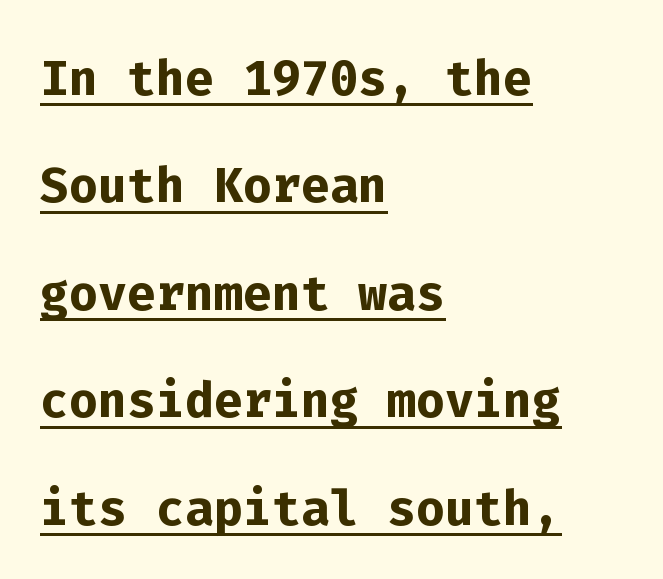
{"serif": "no", "italic": "no", "bold": "yes", "weight": "semibold", "width": "normal", "stroke_contrast": "low", "x_height": "medium", "monospaced": "yes", "underline": "yes", "align": "left", "line_spacing": "normal", "line_spacing_ratio": 1.58, "letter_spacing": "normal", "letter_spacing_em": 0.0, "glyph_px": 68}
